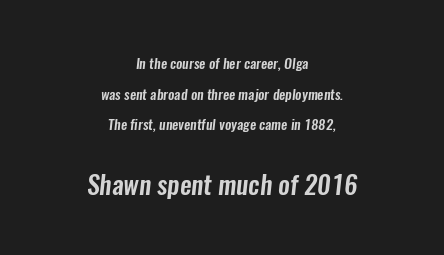
Q: Is the text underlined? A: No.
Q: How is the paragraph aligned? A: Centered.
Q: Is the spacing between letters normal or unusually wide? A: Normal.
Q: Is the spacing between lines tight, normal or loose? A: Loose.
Q: Which block of text is set in a larger size, the first (top) or the second (bottom)? A: The second (bottom) one.
